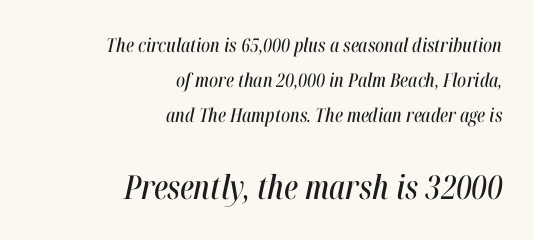
Between one letter and the next there's only the usual sliver of space. Each letter keeps its own natural width here, so spacing adapts to shape. Lines of text with bare space underneath. The rendering applies a slant to the glyphs. Larger block? The one below; the one above is distinctly smaller.
